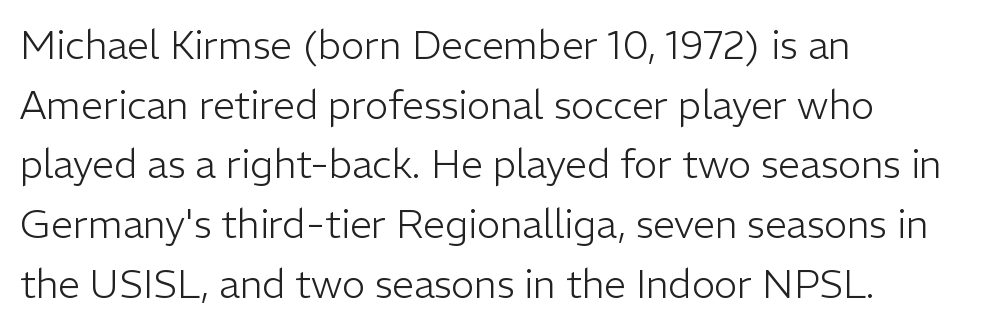
The image shows 39 px light sans-serif type, upright; set left-aligned, normal line spacing (1.53x), normal letter spacing, not underlined; low stroke contrast and a medium x-height.
